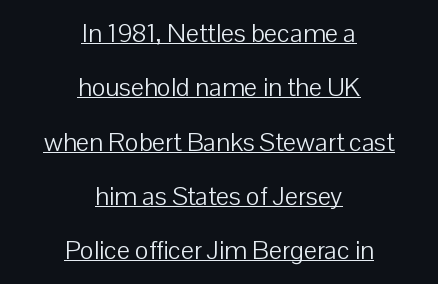
{"italic": "no", "bold": "no", "underline": "yes", "align": "center", "line_spacing": "loose", "line_spacing_ratio": 2.09, "letter_spacing": "normal", "letter_spacing_em": 0.0, "glyph_px": 26}
